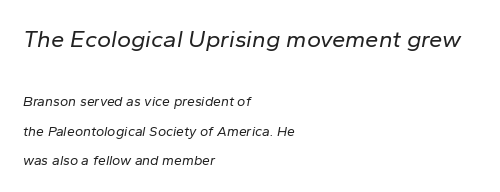
Q: Is the text bold? A: No.
Q: Is the text italic (slanted)? A: Yes, it leans right by about 10 degrees.
Q: Is the text underlined? A: No.
Q: How is the paragraph aligned? A: Left-aligned.
Q: Is the spacing between letters normal or unusually wide? A: Normal.
Q: Is the spacing between lines tight, normal or loose? A: Loose.
Q: Which block of text is set in a larger size, the first (top) or the second (bottom)? A: The first (top) one.
